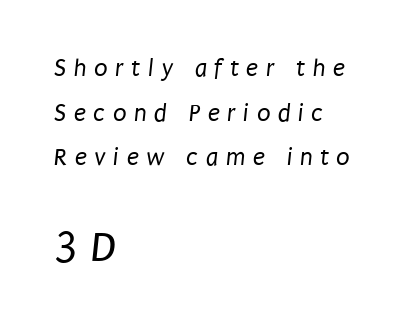
Notice how the passage keeps a crisp vertical edge on the left only. Character size in the trailing block exceeds that of the leading block. Glance below the letters and you will spot only blank space. There is plenty of visible air inserted between adjacent glyphs.
